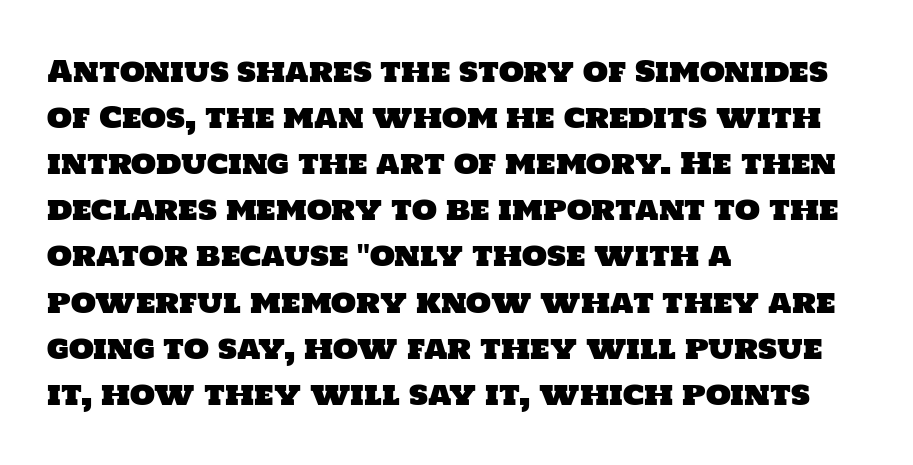
{"serif": "no", "width": "normal", "stroke_contrast": "low", "x_height": "large", "monospaced": "no", "underline": "no", "align": "left", "line_spacing": "normal", "line_spacing_ratio": 1.59, "letter_spacing": "normal", "letter_spacing_em": 0.0, "glyph_px": 29}
